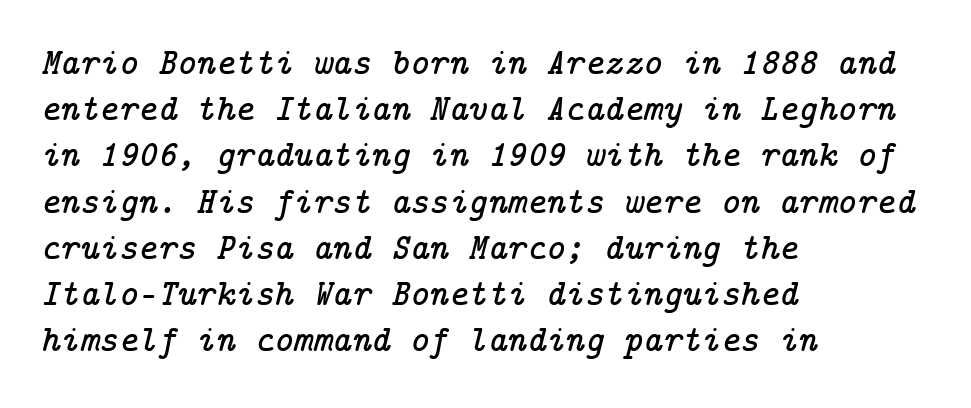
{"serif": "yes", "italic": "yes", "lean": "right", "slant_degrees": 14, "width": "normal", "stroke_contrast": "low", "x_height": "medium", "underline": "no", "align": "left", "line_spacing": "normal", "line_spacing_ratio": 1.25, "letter_spacing": "normal", "letter_spacing_em": 0.0, "glyph_px": 37}
